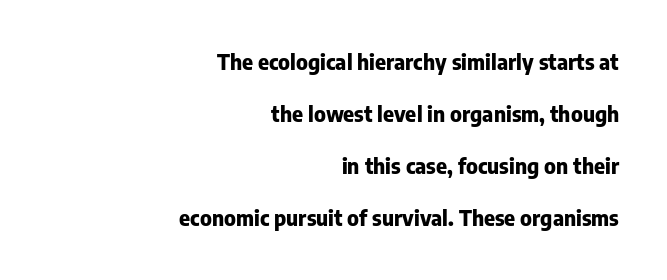
The image shows 21 px bold type, upright; set right-aligned, loose line spacing (2.48x), normal letter spacing, not underlined.
